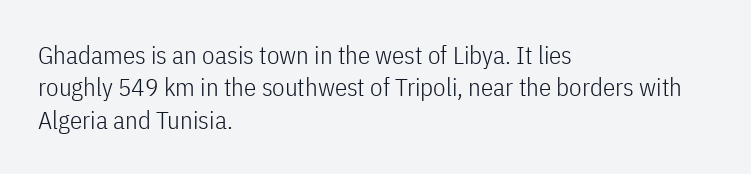
Q: Is the text bold? A: No.
Q: Is the text italic (slanted)? A: No, it is upright.
Q: Is the text underlined? A: No.
Q: How is the paragraph aligned? A: Left-aligned.
Q: Is the spacing between letters normal or unusually wide? A: Normal.
Q: Is the spacing between lines tight, normal or loose? A: Normal.
